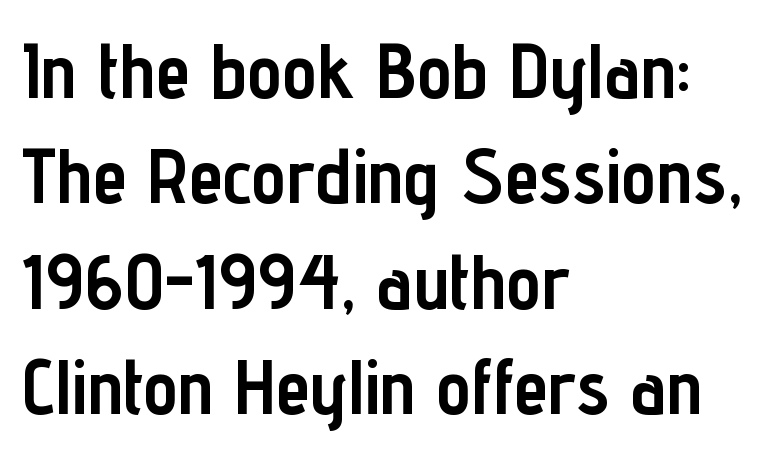
{"serif": "no", "italic": "no", "bold": "yes", "weight": "semibold", "width": "condensed", "stroke_contrast": "low", "x_height": "medium", "monospaced": "no", "underline": "no", "align": "left", "line_spacing": "normal", "line_spacing_ratio": 1.35, "letter_spacing": "normal", "letter_spacing_em": 0.0, "glyph_px": 78}
